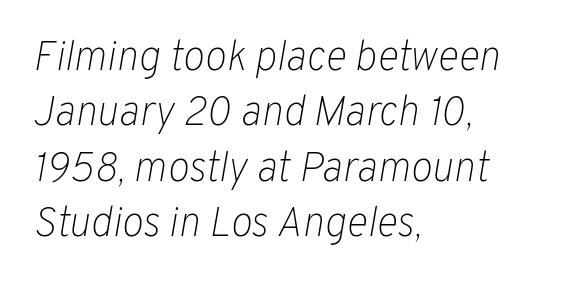
{"italic": "yes", "lean": "right", "slant_degrees": 10, "bold": "no", "weight": "light", "width": "normal", "stroke_contrast": "low", "x_height": "medium", "monospaced": "no", "underline": "no", "align": "left", "line_spacing": "normal", "line_spacing_ratio": 1.35, "letter_spacing": "normal", "letter_spacing_em": 0.0, "glyph_px": 41}
